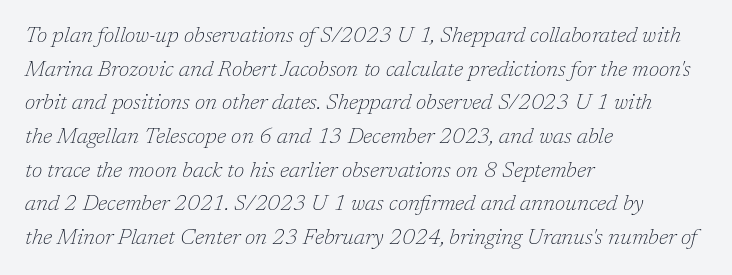
{"italic": "yes", "lean": "right", "slant_degrees": 17, "bold": "no", "underline": "no", "align": "left", "line_spacing": "normal", "line_spacing_ratio": 1.53, "letter_spacing": "normal", "letter_spacing_em": 0.0, "glyph_px": 22}
